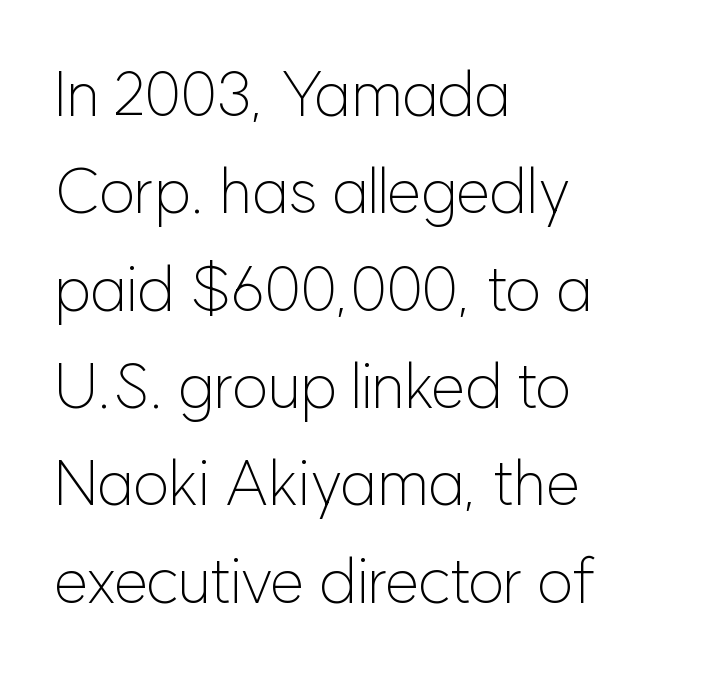
Note the varied advance widths — an 'i' is clearly narrower than an 'm'. Horizontally, the lines are justified to the leading edge only. No feet cap the strokes, marking this as sans-serif type. Heft: none added — not bold.
